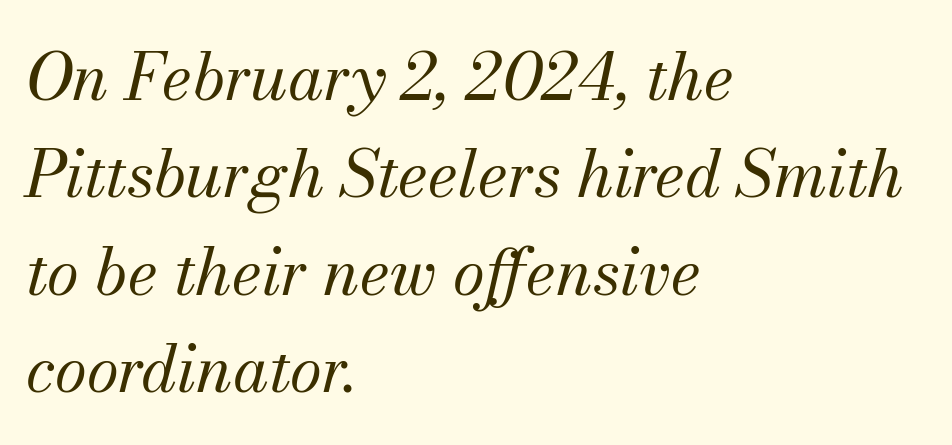
Q: Is the text bold? A: No.
Q: Is the text italic (slanted)? A: Yes, it leans right by about 13 degrees.
Q: Is the typeface a serif or a sans-serif typeface? A: Serif.
Q: Is the text underlined? A: No.
Q: How is the paragraph aligned? A: Left-aligned.
Q: Is the spacing between letters normal or unusually wide? A: Normal.
Q: Is the spacing between lines tight, normal or loose? A: Normal.
Q: Width (condensed, normal, or wide)? A: Normal.
Q: Stroke contrast? A: Medium.
Q: x-height? A: Small.
Q: Monospaced? A: No.
